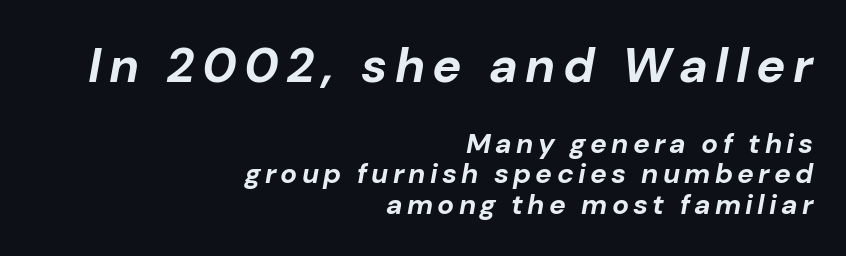
{"italic": "yes", "lean": "right", "slant_degrees": 10, "bold": "yes", "weight": "bold", "width": "normal", "stroke_contrast": "low", "x_height": "medium", "monospaced": "no", "underline": "no", "align": "right", "line_spacing": "tight", "line_spacing_ratio": 1.08, "larger_block": "first", "size_ratio": 1.75, "glyph_px": 49}
